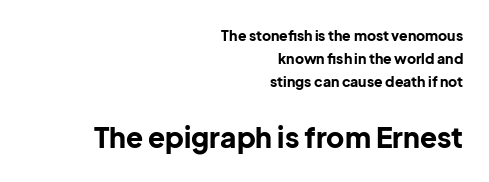
The image shows 28 px bold sans-serif type, upright; set right-aligned, normal line spacing (1.66x), normal letter spacing, not underlined; the second (bottom) block is 2.0x larger; low stroke contrast and a medium x-height.
